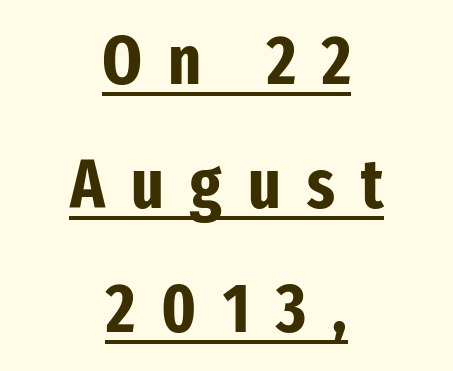
The face used here is proportionally spaced, like ordinary book or web type. These lines were composed using upright roman letters. Here the glyphs are tracked loosely, breaking word shapes into spaced letters. Decoration check: the copy is underlined.
